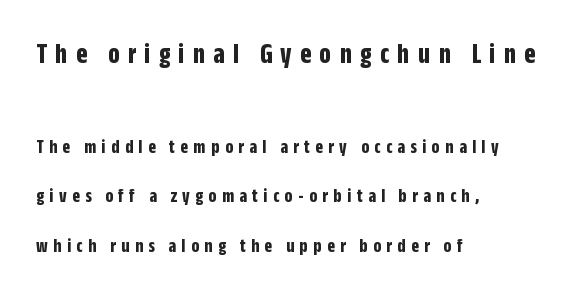
The image shows 30 px bold, condensed sans-serif type, upright; set left-aligned, loose line spacing (2.49x), unusually wide letter spacing (+0.27 em), not underlined; the first (top) block is 1.5x larger; low stroke contrast and a large x-height.
